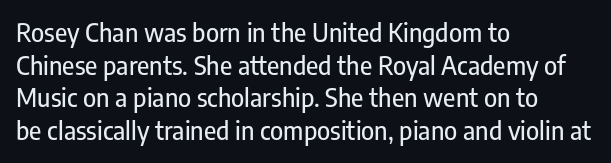
The tracking reads as untouched default to a designer's eye. Has an underline been added? It has not. Where is the straight margin? On the left. A typesetter would call this leading conventional body-copy spacing.
